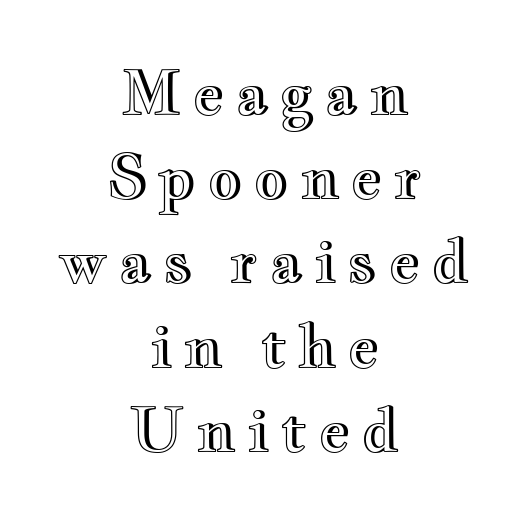
The image shows 61 px wide type, upright; set centered, normal line spacing (1.38x), not underlined; a small x-height.
